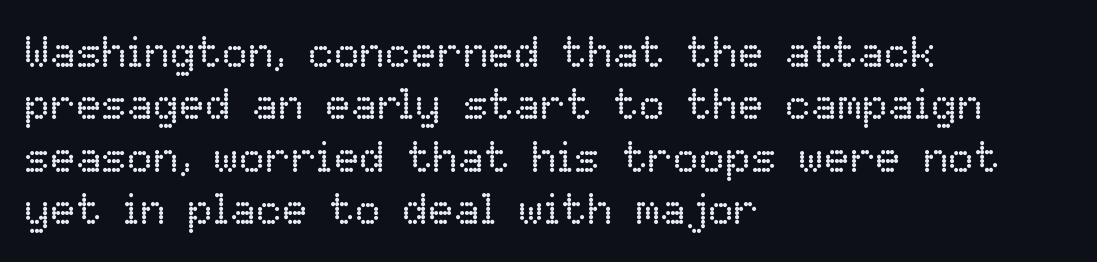
Horizontally, the lines are justified to the leading edge only. A typesetter would call this proportional, since set widths differ per character. Ascenders rise straight up at ninety degrees. Observe the ordinary spacing: letters are neighbours, not strangers.
